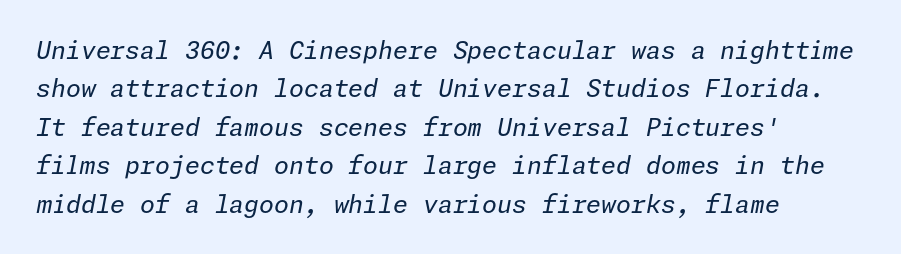
The passage shown has conventional tracking throughout. Stroke mass is kept to a normal reading level or below. Regular leading. Anything drawn beneath the words? Only blank space.
